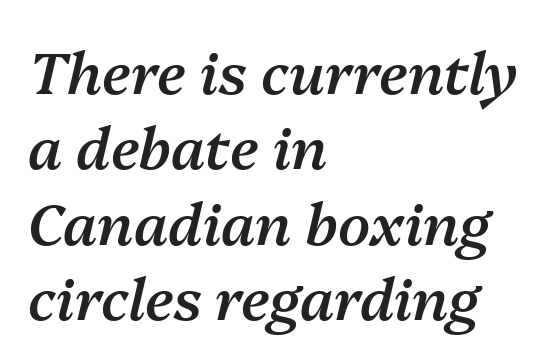
Q: Is the text bold? A: Semi-bold.
Q: Is the text italic (slanted)? A: Yes, it leans right by about 13 degrees.
Q: Is the text underlined? A: No.
Q: How is the paragraph aligned? A: Left-aligned.
Q: Is the spacing between letters normal or unusually wide? A: Normal.
Q: Is the spacing between lines tight, normal or loose? A: Normal.
Q: Width (condensed, normal, or wide)? A: Normal.
Q: Stroke contrast? A: Medium.
Q: x-height? A: Medium.
Q: Monospaced? A: No.
